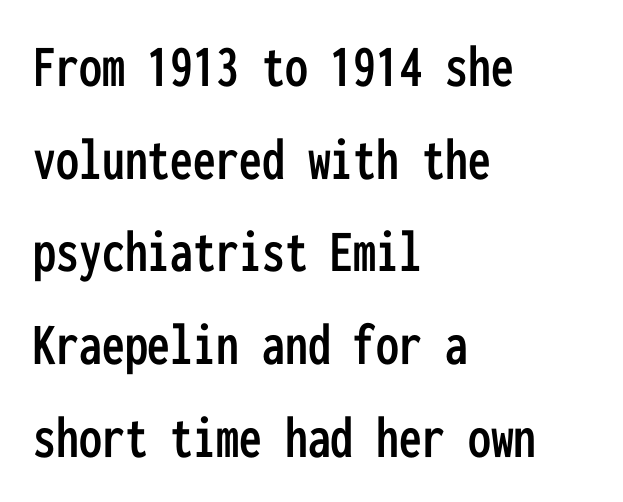
Tracking here is standard; glyphs follow each other at the usual distance. No word sits above an underline. The rendering uses typewriter-style spacing with identical character cells. Line starts are locked; line ends wander.
